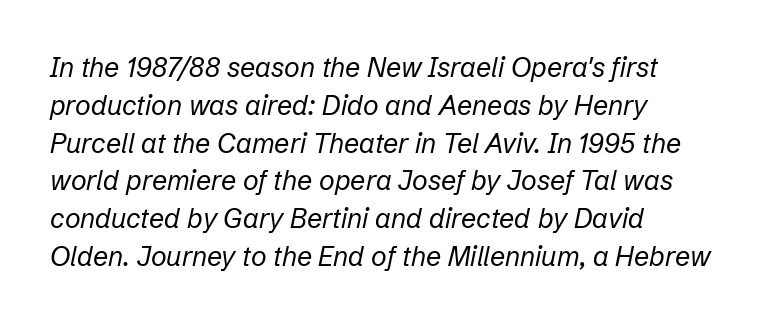
{"italic": "yes", "lean": "right", "slant_degrees": 12, "bold": "no", "underline": "no", "align": "left", "line_spacing": "normal", "line_spacing_ratio": 1.4, "letter_spacing": "normal", "letter_spacing_em": 0.0, "glyph_px": 27}
